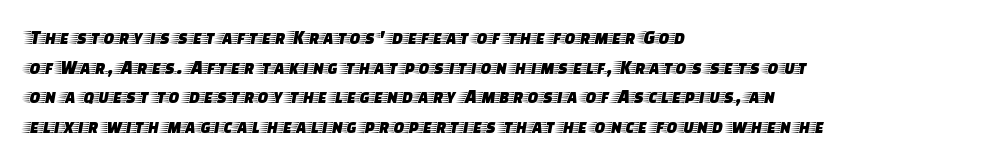
{"underline": "no", "align": "left", "line_spacing": "normal", "line_spacing_ratio": 1.48, "letter_spacing": "normal", "letter_spacing_em": 0.0, "glyph_px": 20}
